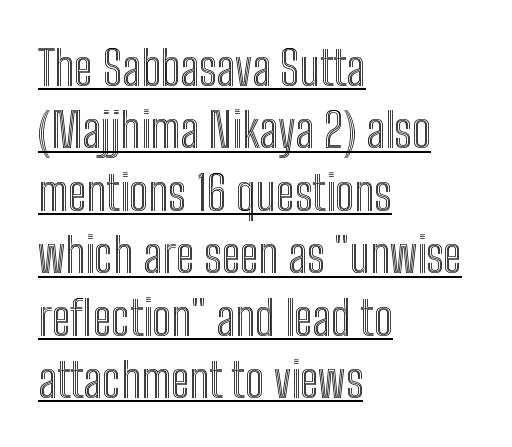
Q: Is the text italic (slanted)? A: No, it is upright.
Q: Is the text underlined? A: Yes.
Q: How is the paragraph aligned? A: Left-aligned.
Q: Is the spacing between letters normal or unusually wide? A: Normal.
Q: Is the spacing between lines tight, normal or loose? A: Normal.
Q: Width (condensed, normal, or wide)? A: Condensed.
Q: x-height? A: Medium.
Q: Monospaced? A: No.
